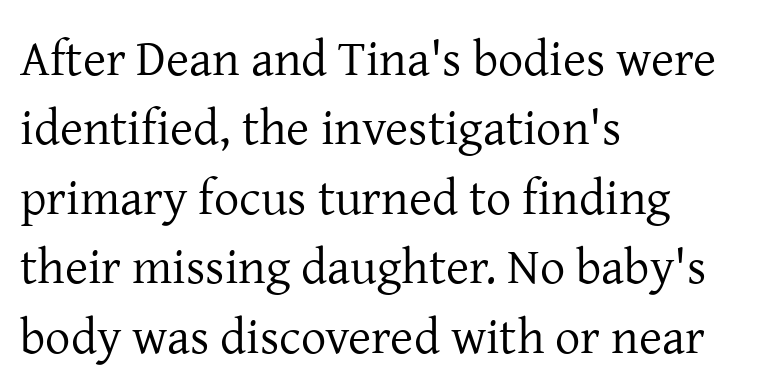
The image shows 50 px regular-weight serif type, upright; set left-aligned, normal line spacing (1.39x), normal letter spacing, not underlined; low stroke contrast and a medium x-height.
